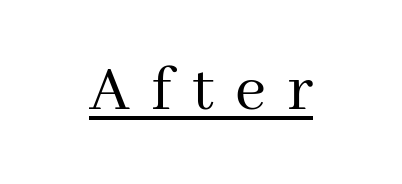
The lettering is marked with a stroke running underneath it. A student would call this center alignment; a typographer would say set centered. Do the characters align in a grid? No, the font is proportional. Someone cranked the tracking dial way up on this one. This sample uses a serif face. The letters stand straight up with perfectly vertical stems.
